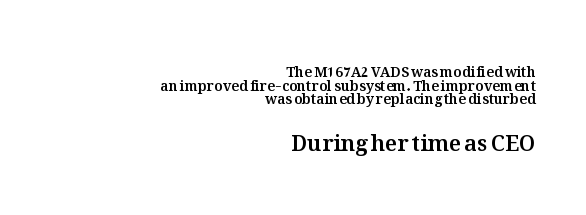
Look at the tracking — it's just the regular setting, nothing added. When letters stand straight like this, we call the style roman or upright. Reading down the block, your eye finds every line finishing at a fixed right position. Honestly, the rows look squashed on top of each other.
